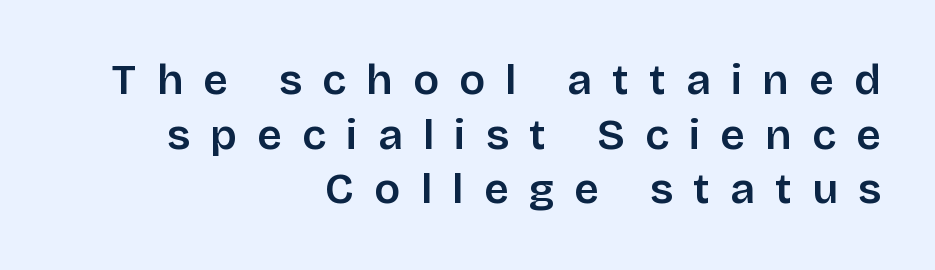
{"serif": "no", "italic": "no", "bold": "semi", "weight": "semibold", "width": "normal", "stroke_contrast": "low", "x_height": "large", "monospaced": "no", "underline": "no", "align": "right", "line_spacing": "normal", "line_spacing_ratio": 1.27, "letter_spacing": "wide", "letter_spacing_em": 0.47, "glyph_px": 43}
